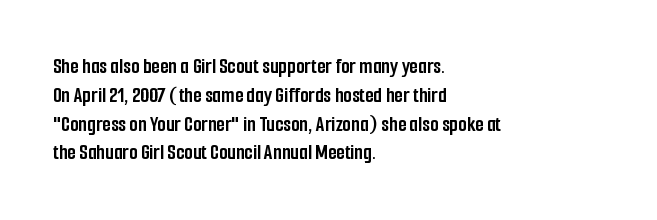
Q: Is the text bold? A: Yes.
Q: Is the text italic (slanted)? A: No, it is upright.
Q: Is the text underlined? A: No.
Q: How is the paragraph aligned? A: Left-aligned.
Q: Is the spacing between letters normal or unusually wide? A: Normal.
Q: Is the spacing between lines tight, normal or loose? A: Normal.
